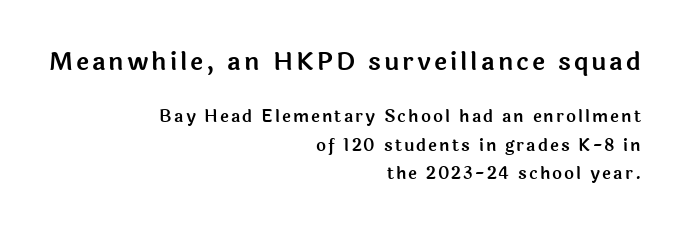
{"italic": "no", "underline": "no", "align": "right", "line_spacing": "normal", "line_spacing_ratio": 1.66, "larger_block": "first", "size_ratio": 1.47, "glyph_px": 25}
